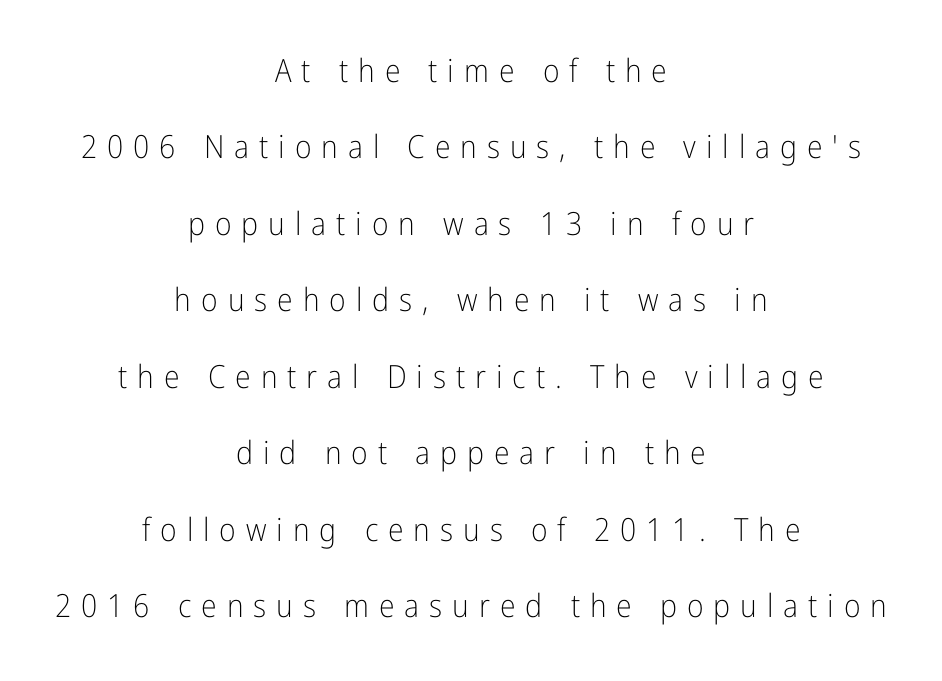
The paragraph has two soft edges and a firm central axis. This sample uses expanded letter spacing, leaving extra air between glyphs. The designer went with a sans here, leaving each stem footless. Descender tails drop into unmarked territory. Weight: regular or lighter. Note the varied advance widths — an 'i' is clearly narrower than an 'm'.
